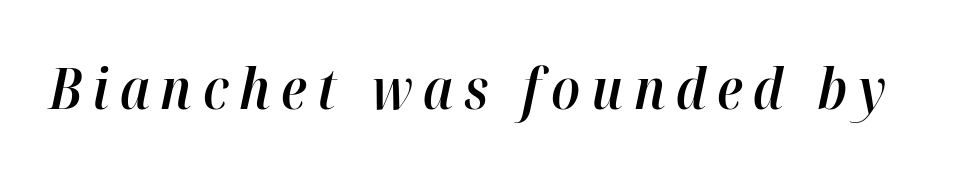
Is the type slanted? Yes — the strokes lean at a clear angle. Stroke thickness is moderately raised; the sample reads as semibold. The letters advance in unequal steps, a hallmark of proportional type. The foot of each line stays bare and open.
